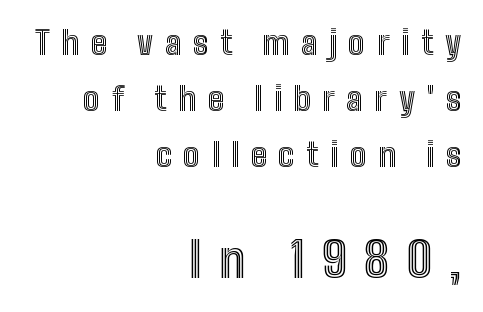
The image shows 49 px condensed type, upright; set right-aligned, normal line spacing (1.7x), unusually wide letter spacing (+0.35 em), not underlined; the second (bottom) block is 1.48x larger; a medium x-height.
